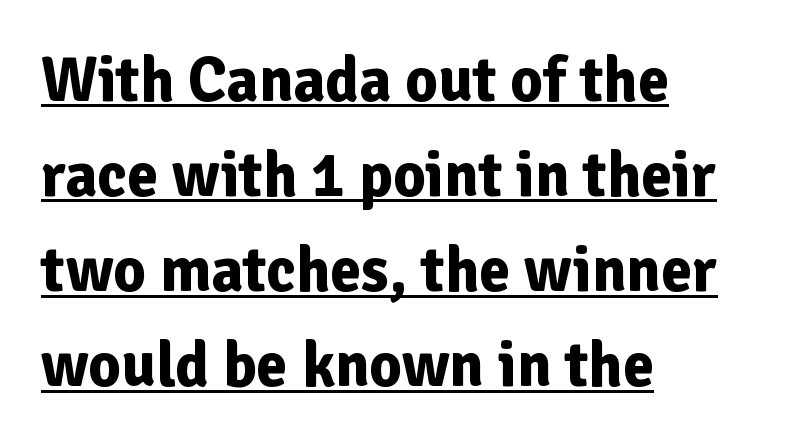
This sample has the flowing, uneven cadence of proportional lettering. Nope, not italic — everything's standing straight. Compared with typical body copy, the letter spacing here is the same. The font family rendered here belongs to the sans-serif group. The rendering anchors every line to the left-hand side. A continuous stroke trails under the words, as in a hyperlink.
